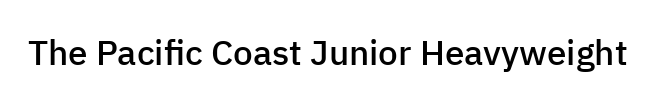
The image shows 35 px semibold sans-serif type, upright; set normal letter spacing, not underlined; low stroke contrast and a medium x-height.
